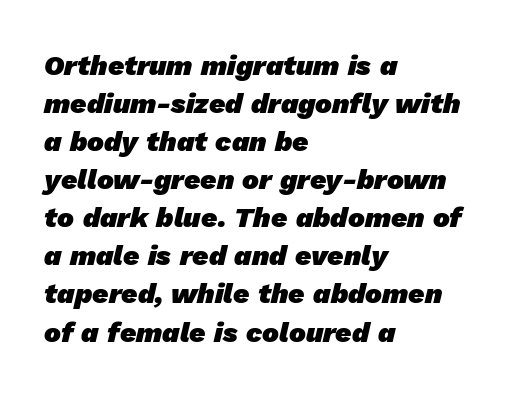
The image shows 28 px heavy sans-serif type; set left-aligned, normal line spacing (1.36x), normal letter spacing, not underlined; low stroke contrast and a medium x-height.
